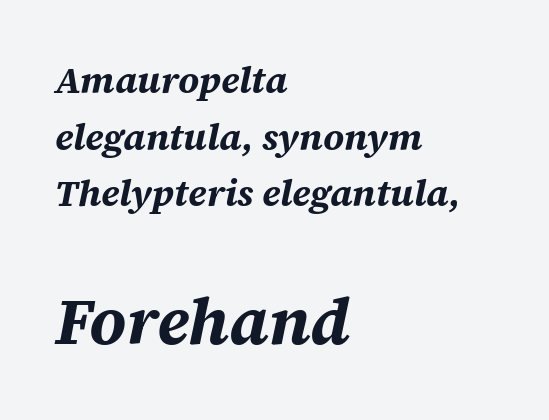
Compare the two chunks: the lower has the greater cap height. The letters are bold, with thick, heavy strokes. The designer left line spacing at the default. Descenders hang freely into open space. The line texture is even and compact thanks to regular tracking.
